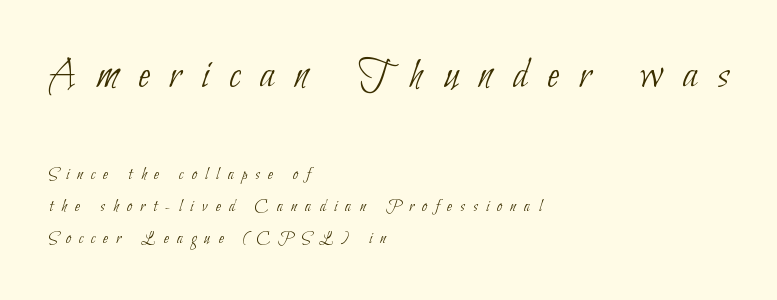
Q: Is the text bold? A: No.
Q: Is the typeface a serif or a sans-serif typeface? A: Sans-serif.
Q: Is the text underlined? A: No.
Q: How is the paragraph aligned? A: Left-aligned.
Q: Is the spacing between letters normal or unusually wide? A: Unusually wide.
Q: Which block of text is set in a larger size, the first (top) or the second (bottom)? A: The first (top) one.
Q: Width (condensed, normal, or wide)? A: Condensed.
Q: Stroke contrast? A: Low.
Q: x-height? A: Small.
Q: Monospaced? A: No.
